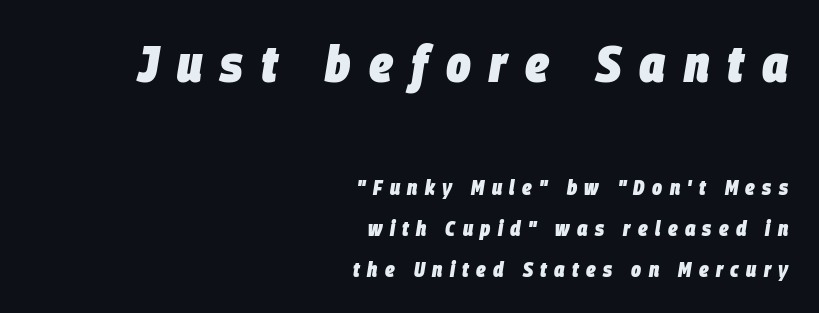
Compared with a flush-left layout, this one pins lines to the opposite, right side. Students, this is bold: see how much ink each stroke carries. Rule under the text: the space is simply empty. Observe the lean: these are italic letterforms. Is there much room between lines? Yes — plenty of vertical air separates them.
